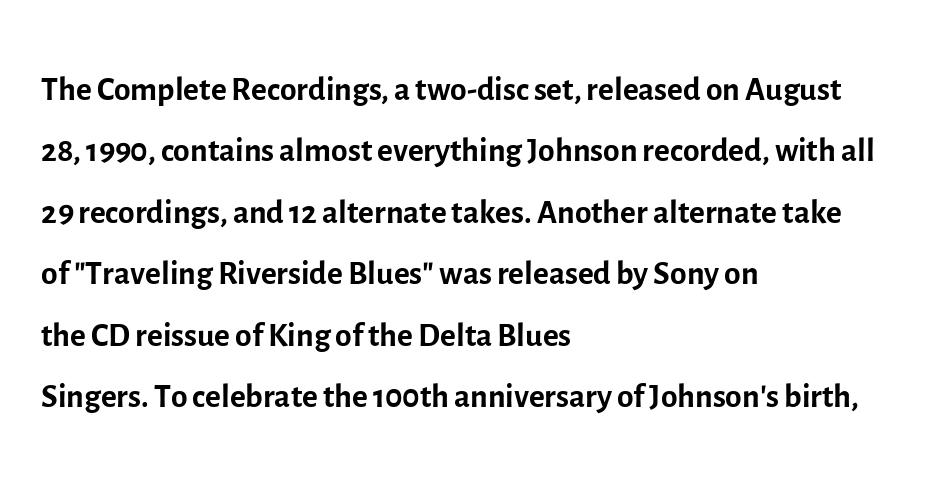
Q: Is the text bold? A: No.
Q: Is the text italic (slanted)? A: No, it is upright.
Q: Is the typeface a serif or a sans-serif typeface? A: Sans-serif.
Q: Is the text underlined? A: No.
Q: How is the paragraph aligned? A: Left-aligned.
Q: Is the spacing between letters normal or unusually wide? A: Normal.
Q: Is the spacing between lines tight, normal or loose? A: Normal.
Q: Width (condensed, normal, or wide)? A: Normal.
Q: x-height? A: Medium.
Q: Monospaced? A: No.
